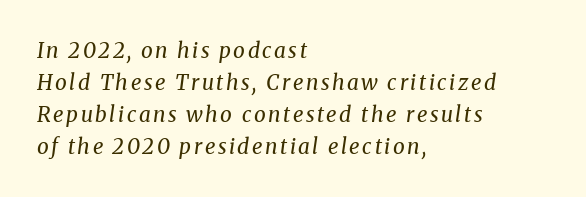
Q: Is the text bold? A: No.
Q: Is the text italic (slanted)? A: Yes, it leans right by about 8 degrees.
Q: Is the text underlined? A: No.
Q: How is the paragraph aligned? A: Left-aligned.
Q: Is the spacing between lines tight, normal or loose? A: Normal.
